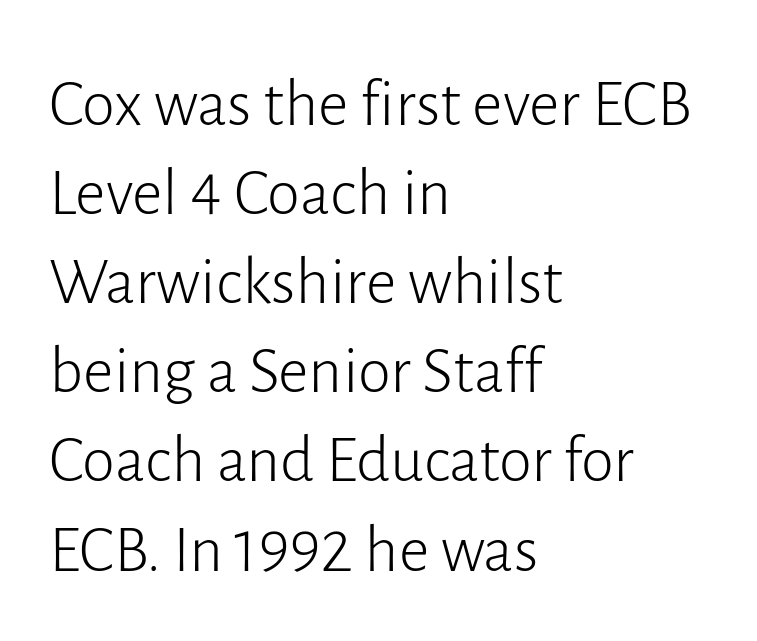
Does the lettering tilt? It doesn't — this is upright. A typesetter would call this proportional, since set widths differ per character. If you measured baseline to baseline, you'd find a middling distance. Bare-footed words on every line. Does the type have serifs? No, each stem ends abruptly. Compared with a typical body face, this is equally light or lighter still.
